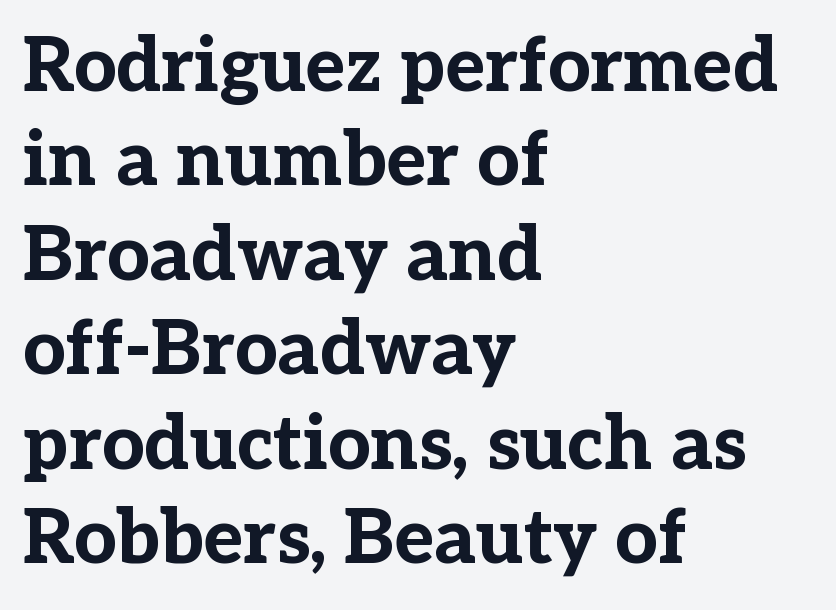
The image shows 75 px bold serif type, upright; set left-aligned, normal line spacing (1.26x), normal letter spacing, not underlined; low stroke contrast and a medium x-height.
